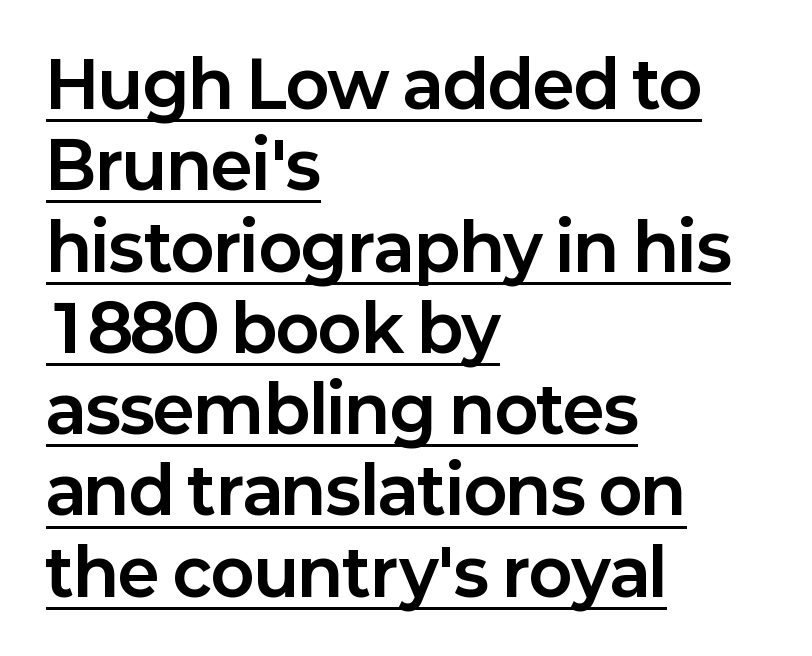
Q: Is the text bold? A: Yes.
Q: Is the text italic (slanted)? A: No, it is upright.
Q: Is the typeface a serif or a sans-serif typeface? A: Sans-serif.
Q: Is the text underlined? A: Yes.
Q: How is the paragraph aligned? A: Left-aligned.
Q: Is the spacing between letters normal or unusually wide? A: Normal.
Q: Is the spacing between lines tight, normal or loose? A: Normal.
Q: Width (condensed, normal, or wide)? A: Normal.
Q: Stroke contrast? A: Low.
Q: x-height? A: Medium.
Q: Monospaced? A: No.
